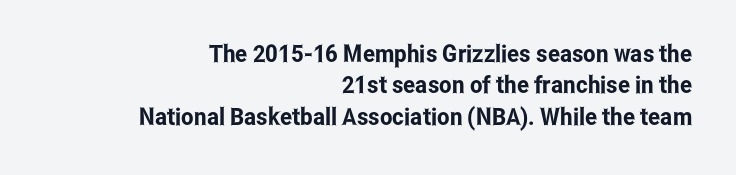
Horizontally, the lines are justified to the trailing edge only. This sample uses plain, unmodified letter spacing. Just letters on the line, the space beneath them empty. Vertically, the passage feels balanced, rows spaced as you'd expect. Rendered with straight, roman letterforms.
